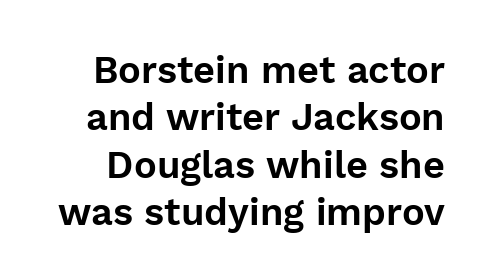
A typesetter would call this leading conventional body-copy spacing. Any mark beneath the type? The region is blank. Glyph-to-glyph distance matches everyday printed text. Nope, no serifs anywhere on these letters.
